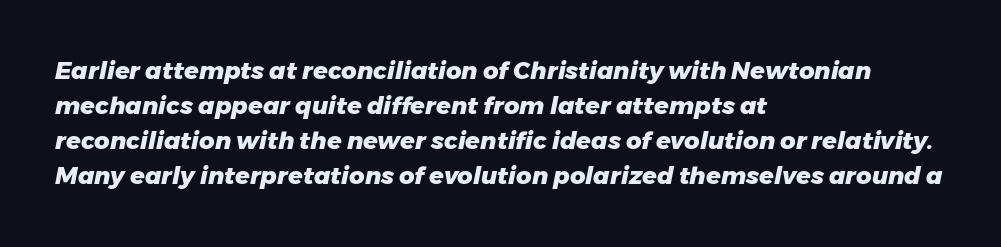
Q: Is the text bold? A: Yes.
Q: Is the text italic (slanted)? A: Yes, it leans right by about 11 degrees.
Q: Is the text underlined? A: No.
Q: How is the paragraph aligned? A: Left-aligned.
Q: Is the spacing between letters normal or unusually wide? A: Normal.
Q: Is the spacing between lines tight, normal or loose? A: Normal.
